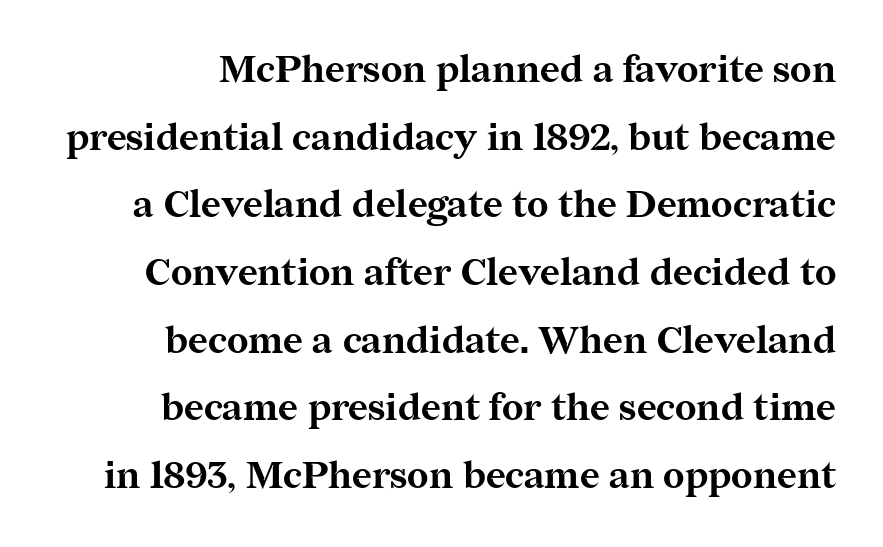
The face used here is rendered with its standard letterfit. The rendering uses a bold face; every stroke is thick and dark. The characters display serif detailing at their extremities. Check under the words: just untouched page. These lines were composed using upright roman letters.
